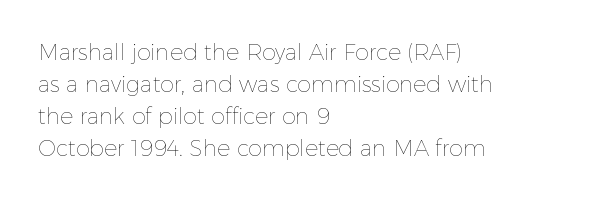
The image shows 22 px text type, upright; set left-aligned, normal line spacing (1.45x), normal letter spacing, not underlined.
